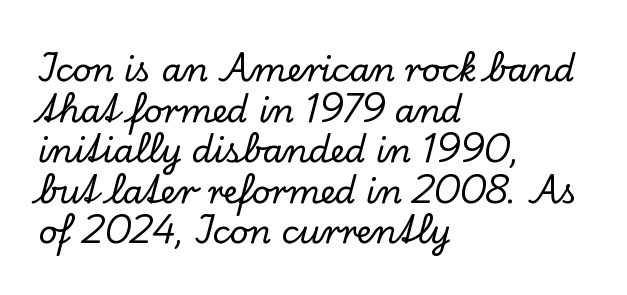
Q: Is the text italic (slanted)? A: Yes.
Q: Is the typeface a serif or a sans-serif typeface? A: Serif.
Q: Is the text underlined? A: No.
Q: How is the paragraph aligned? A: Left-aligned.
Q: Is the spacing between letters normal or unusually wide? A: Normal.
Q: Width (condensed, normal, or wide)? A: Normal.
Q: Stroke contrast? A: Low.
Q: x-height? A: Small.
Q: Monospaced? A: No.
